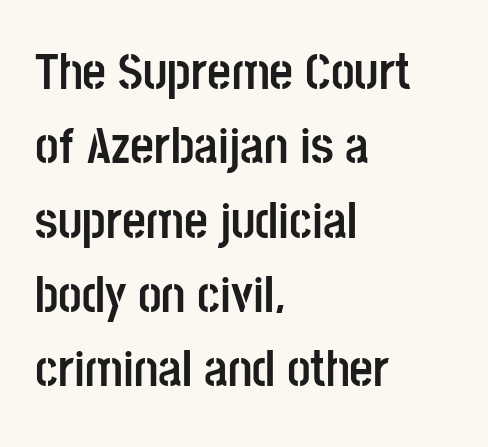
{"serif": "no", "italic": "no", "bold": "yes", "weight": "semibold", "width": "condensed", "stroke_contrast": "low", "x_height": "large", "monospaced": "no", "underline": "no", "align": "left", "line_spacing": "normal", "line_spacing_ratio": 1.43, "letter_spacing": "normal", "letter_spacing_em": 0.0, "glyph_px": 52}
